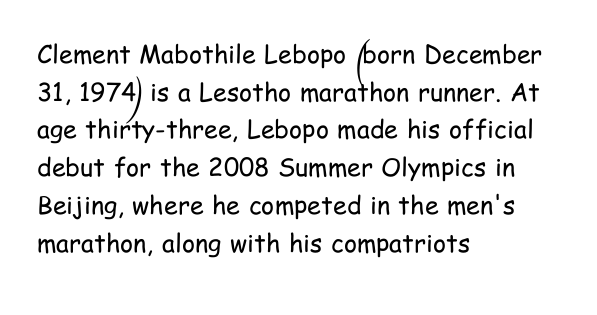
Q: Is the text bold? A: No.
Q: Is the text italic (slanted)? A: No, it is upright.
Q: Is the text underlined? A: No.
Q: How is the paragraph aligned? A: Left-aligned.
Q: Is the spacing between letters normal or unusually wide? A: Normal.
Q: Is the spacing between lines tight, normal or loose? A: Normal.
